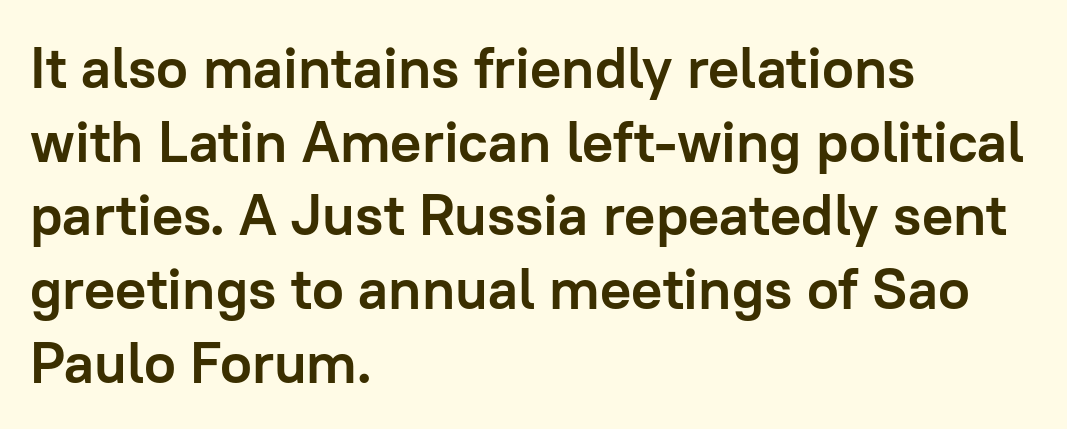
{"serif": "no", "italic": "no", "bold": "yes", "weight": "semibold", "width": "normal", "stroke_contrast": "low", "x_height": "medium", "monospaced": "no", "underline": "no", "align": "left", "line_spacing": "normal", "line_spacing_ratio": 1.27, "letter_spacing": "normal", "letter_spacing_em": 0.0, "glyph_px": 58}
